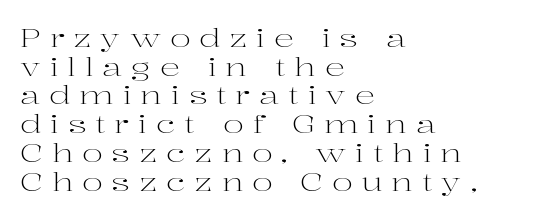
The block of text is dense from top to bottom, with scant space between rows. The strip under each line holds only bare page. Tracking value appears strongly positive — letters spread wide. Short and long lines alike share a common starting point at left. Nothing heavy about these letters — not bold at all.
